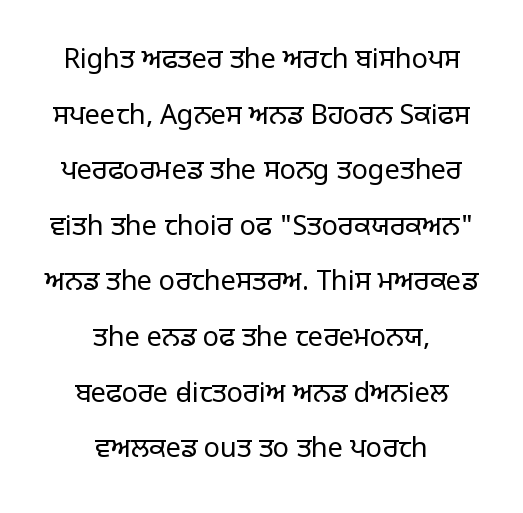
No italicization has been applied; the sample stays upright. Each stroke keeps to a modest, everyday thickness or less. Compared with typical paragraphs, the rows here are farther apart. Reading down the block, each line starts at a different indent, mirrored at its end. The horizontal fit of the characters is conventional and even.
